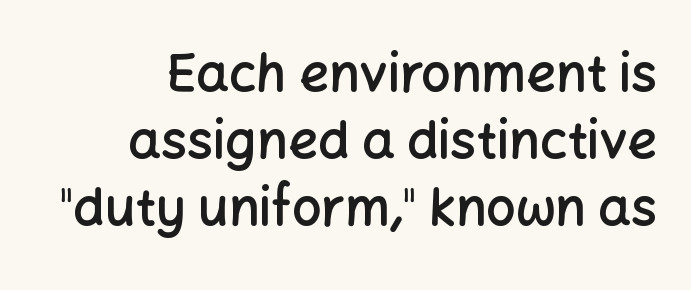
Upright lettering throughout. The typeface chosen for these lines omits serifs. Does the weight exceed regular? Yes, but only to semibold. These lines are rendered in a variable-pitch font. The block of text has a typical density, with ordinary space between rows.
